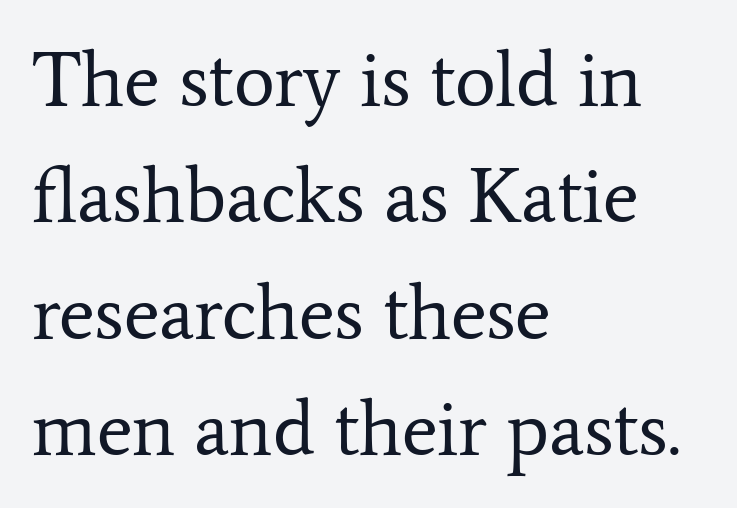
The image shows 77 px regular-weight serif type, upright; set left-aligned, normal line spacing (1.51x), normal letter spacing, not underlined; low stroke contrast and a medium x-height.
